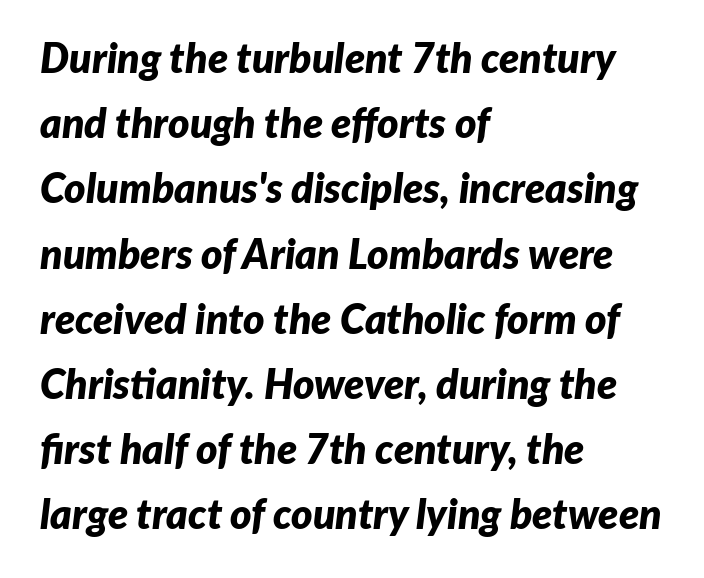
The string is rendered with underlining switched off. A typesetter would call this leading conventional body-copy spacing. This is heavy type, rendered in bold. Between one letter and the next there's only the usual sliver of space. You could not count columns in this text — the font is proportionally spaced. This is oblique type, the kind used for emphasis or titles.
